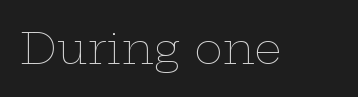
{"italic": "no", "bold": "no", "weight": "thin", "width": "wide", "stroke_contrast": "low", "x_height": "medium", "monospaced": "no", "underline": "no", "letter_spacing": "normal", "letter_spacing_em": 0.0, "glyph_px": 43}
